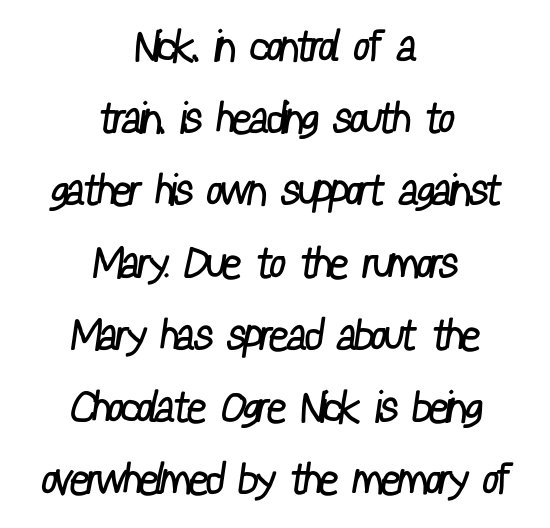
{"serif": "no", "bold": "no", "weight": "regular", "width": "condensed", "stroke_contrast": "low", "x_height": "medium", "monospaced": "no", "underline": "no", "align": "center", "line_spacing": "normal", "line_spacing_ratio": 1.68, "letter_spacing": "normal", "letter_spacing_em": 0.0, "glyph_px": 43}
